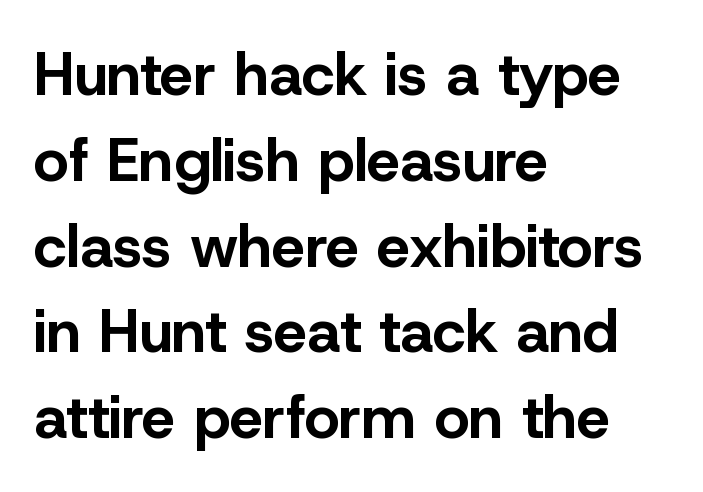
Q: Is the text bold? A: Yes.
Q: Is the text italic (slanted)? A: No, it is upright.
Q: Is the typeface a serif or a sans-serif typeface? A: Sans-serif.
Q: Is the text underlined? A: No.
Q: How is the paragraph aligned? A: Left-aligned.
Q: Is the spacing between letters normal or unusually wide? A: Normal.
Q: Is the spacing between lines tight, normal or loose? A: Normal.
Q: Width (condensed, normal, or wide)? A: Normal.
Q: Stroke contrast? A: Low.
Q: x-height? A: Medium.
Q: Monospaced? A: No.
